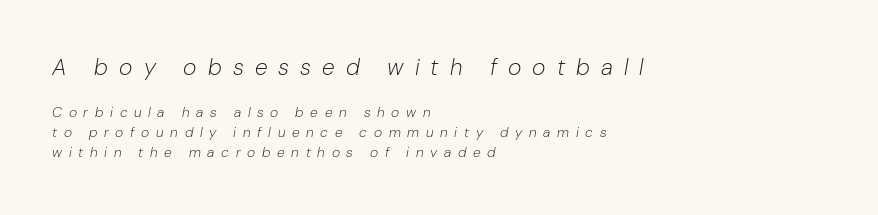
The image shows 23 px text type, italic (leaning right); set left-aligned, normal line spacing (1.43x), unusually wide letter spacing (+0.48 em), not underlined; the first (top) block is 1.64x larger.
